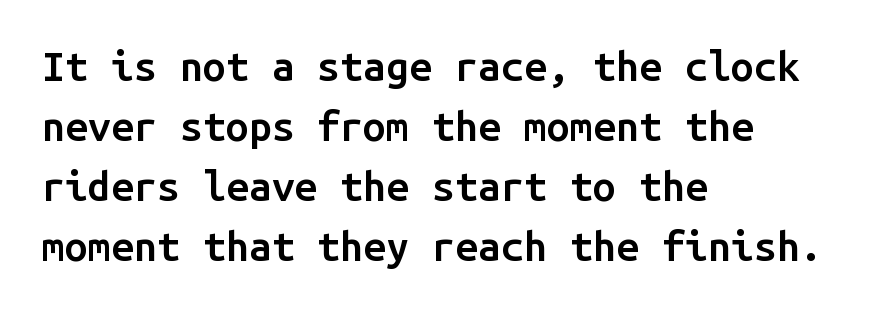
{"serif": "no", "italic": "no", "bold": "semi", "weight": "semibold", "width": "normal", "stroke_contrast": "low", "x_height": "medium", "monospaced": "yes", "underline": "no", "align": "left", "line_spacing": "normal", "line_spacing_ratio": 1.46, "letter_spacing": "normal", "letter_spacing_em": 0.0, "glyph_px": 41}
